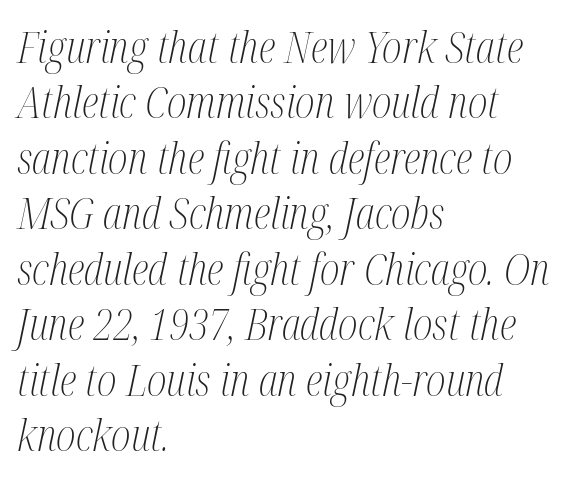
{"serif": "yes", "italic": "yes", "lean": "right", "slant_degrees": 12, "bold": "no", "weight": "light", "width": "condensed", "stroke_contrast": "medium", "x_height": "medium", "monospaced": "no", "underline": "no", "align": "left", "line_spacing": "normal", "line_spacing_ratio": 1.29, "letter_spacing": "normal", "letter_spacing_em": 0.0, "glyph_px": 43}
